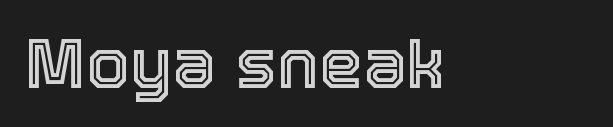
The image shows 70 px text type, upright; set left-aligned, normal letter spacing, not underlined; a medium x-height.
